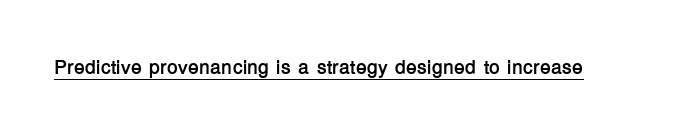
The image shows 20 px bold type, upright; set normal letter spacing, underlined.
